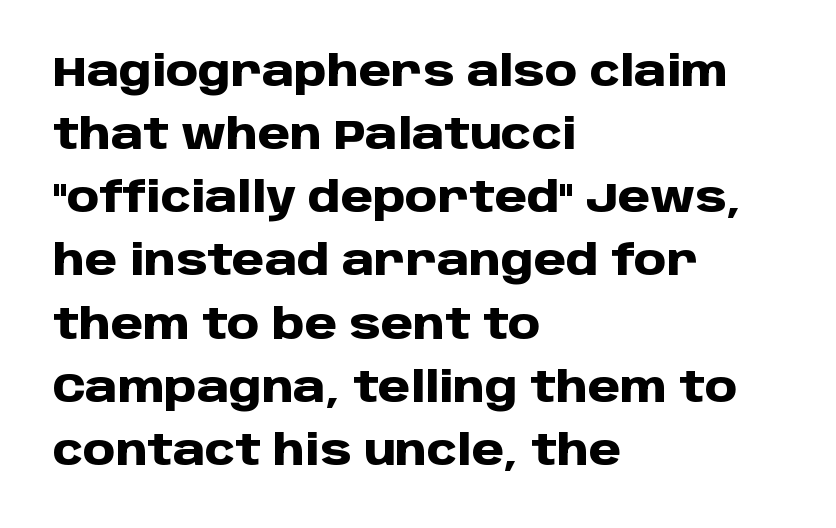
These lines are rendered in a variable-pitch font. How are the letters spaced? Ordinarily, with no added tracking. Notice how the stems are strictly vertical — no italics here. Bare-footed words on every line. All the whitespace from short lines collects on the right. What's the leading like? Ordinary, nothing unusual.
